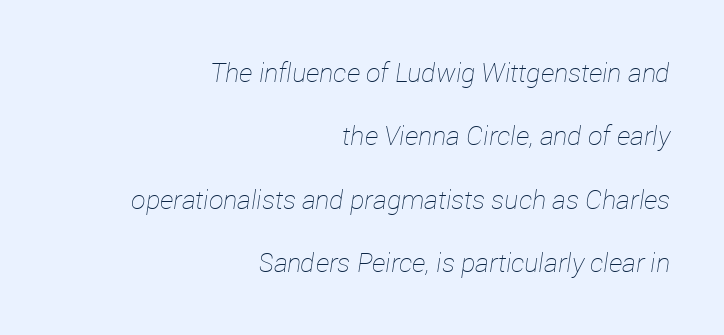
{"italic": "yes", "lean": "right", "slant_degrees": 12, "bold": "no", "underline": "no", "align": "right", "line_spacing": "loose", "line_spacing_ratio": 2.44, "letter_spacing": "normal", "letter_spacing_em": 0.0, "glyph_px": 26}
